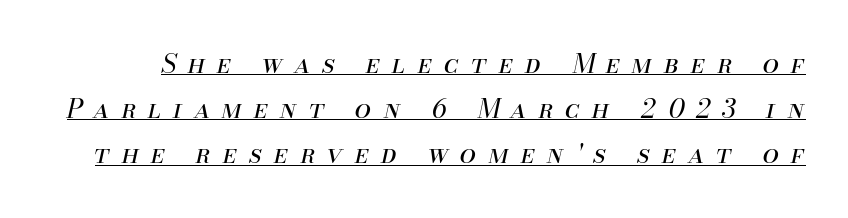
{"italic": "yes", "lean": "right", "slant_degrees": 13, "bold": "no", "underline": "yes", "line_spacing_ratio": 1.74, "letter_spacing": "wide", "letter_spacing_em": 0.47, "glyph_px": 26}
